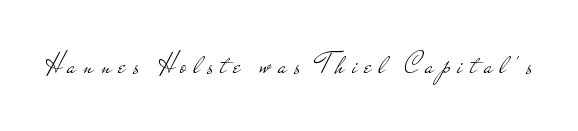
The image shows 29 px light, wide sans-serif type; set unusually wide letter spacing (+0.26 em), not underlined; low stroke contrast and a small x-height.
